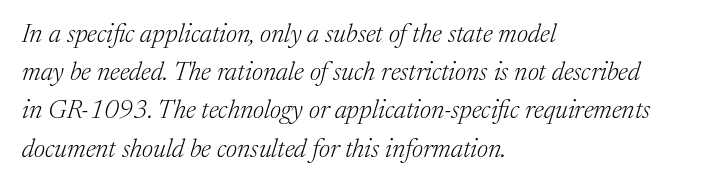
The image shows 26 px text type, italic (leaning right); set left-aligned, normal line spacing (1.47x), normal letter spacing, not underlined.
